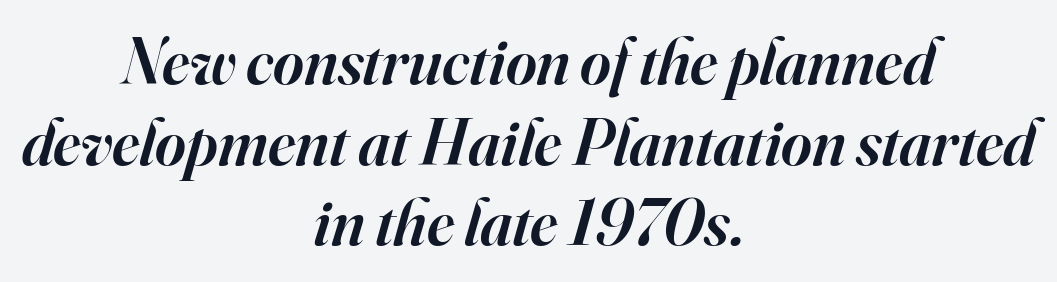
Q: Is the text bold? A: Semi-bold.
Q: Is the text italic (slanted)? A: Yes, it leans right by about 16 degrees.
Q: Is the typeface a serif or a sans-serif typeface? A: Serif.
Q: Is the text underlined? A: No.
Q: How is the paragraph aligned? A: Centered.
Q: Is the spacing between letters normal or unusually wide? A: Normal.
Q: Width (condensed, normal, or wide)? A: Normal.
Q: Stroke contrast? A: High.
Q: x-height? A: Small.
Q: Monospaced? A: No.
